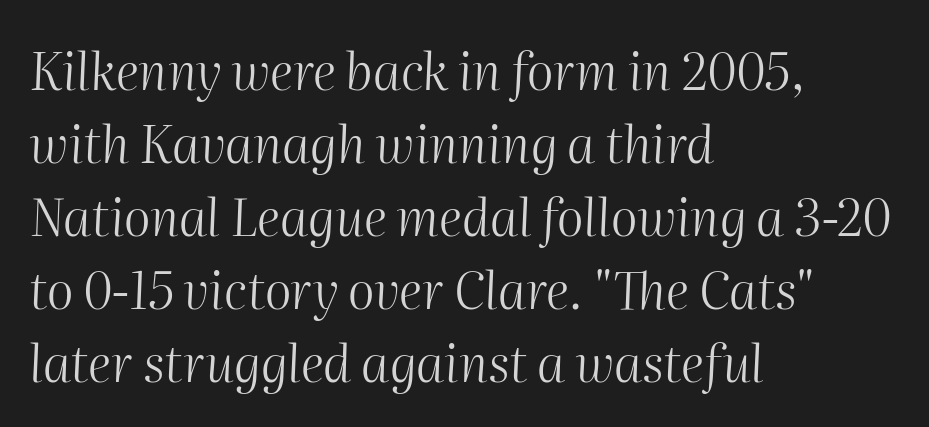
The baseline area is clear. The axis of the letterforms is tilted away from vertical. The rendering uses natural spacing where letterforms have individual widths. Stroke thickness stays within the range of a standard reading face or lighter. The vertical gap from one line to the next is medium. Does extra space separate the letters? No, they use regular spacing.
